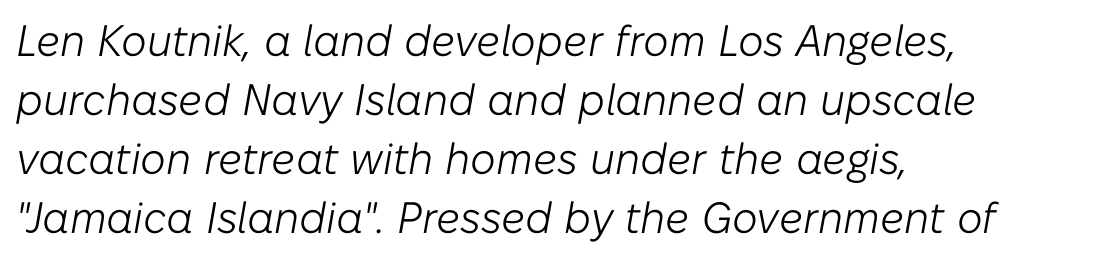
Q: Is the text bold? A: No.
Q: Is the text italic (slanted)? A: Yes, it leans right by about 10 degrees.
Q: Is the text underlined? A: No.
Q: How is the paragraph aligned? A: Left-aligned.
Q: Is the spacing between letters normal or unusually wide? A: Normal.
Q: Is the spacing between lines tight, normal or loose? A: Normal.
Q: Width (condensed, normal, or wide)? A: Normal.
Q: Stroke contrast? A: Low.
Q: x-height? A: Medium.
Q: Monospaced? A: No.
